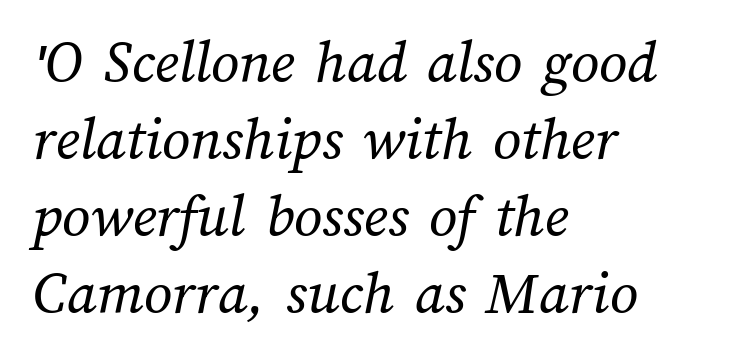
Q: Is the text bold? A: No.
Q: Is the text underlined? A: No.
Q: How is the paragraph aligned? A: Left-aligned.
Q: Is the spacing between letters normal or unusually wide? A: Normal.
Q: Width (condensed, normal, or wide)? A: Normal.
Q: Stroke contrast? A: Medium.
Q: x-height? A: Medium.
Q: Monospaced? A: No.
